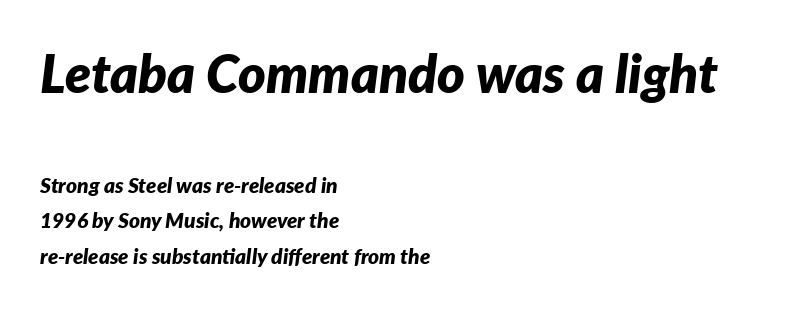
The image shows 53 px bold type, italic (leaning right); set left-aligned, normal line spacing (1.69x), normal letter spacing, not underlined; the first (top) block is 2.52x larger; low stroke contrast and a medium x-height.
